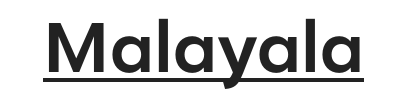
{"serif": "no", "italic": "no", "width": "normal", "stroke_contrast": "low", "x_height": "medium", "monospaced": "no", "underline": "yes", "letter_spacing": "normal", "letter_spacing_em": 0.0, "glyph_px": 70}
